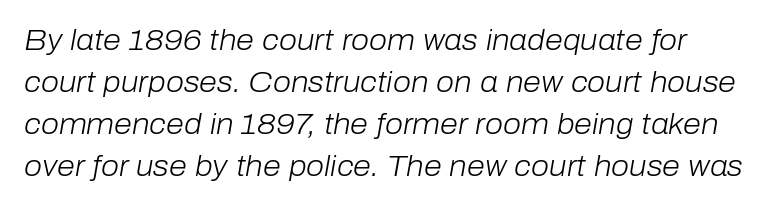
The image shows 29 px light type, italic (leaning right); set normal line spacing (1.45x), normal letter spacing, not underlined; low stroke contrast and a medium x-height.
